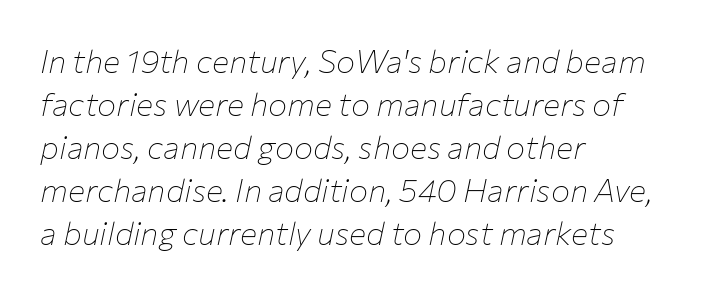
The image shows 32 px thin type, italic (leaning right); set left-aligned, normal line spacing (1.34x), normal letter spacing, not underlined; low stroke contrast and a medium x-height.
